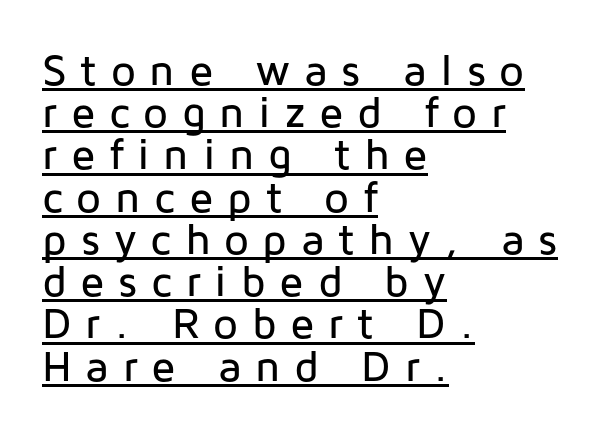
{"serif": "no", "italic": "no", "width": "normal", "stroke_contrast": "low", "x_height": "medium", "monospaced": "no", "underline": "yes", "align": "left", "line_spacing": "tight", "line_spacing_ratio": 0.96, "letter_spacing": "wide", "letter_spacing_em": 0.31, "glyph_px": 44}
